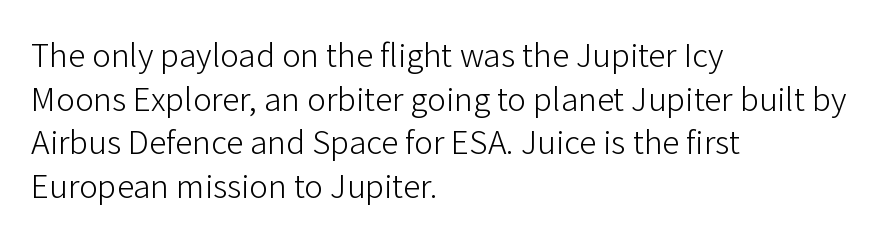
Q: Is the text bold? A: No.
Q: Is the text italic (slanted)? A: No, it is upright.
Q: Is the typeface a serif or a sans-serif typeface? A: Sans-serif.
Q: Is the text underlined? A: No.
Q: How is the paragraph aligned? A: Left-aligned.
Q: Is the spacing between letters normal or unusually wide? A: Normal.
Q: Is the spacing between lines tight, normal or loose? A: Normal.
Q: Width (condensed, normal, or wide)? A: Normal.
Q: Stroke contrast? A: Low.
Q: x-height? A: Medium.
Q: Monospaced? A: No.
